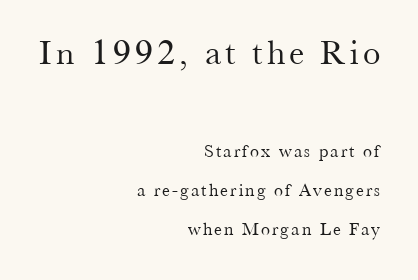
The string is rendered with underlining switched off. A student would call this right alignment; a typographer would say flush right, rag left. The typography opts for an upright posture over an oblique one. Summary of vertical rhythm: relaxed, with wide interline spacing. You can tell from the footed stems that serif type was used.
